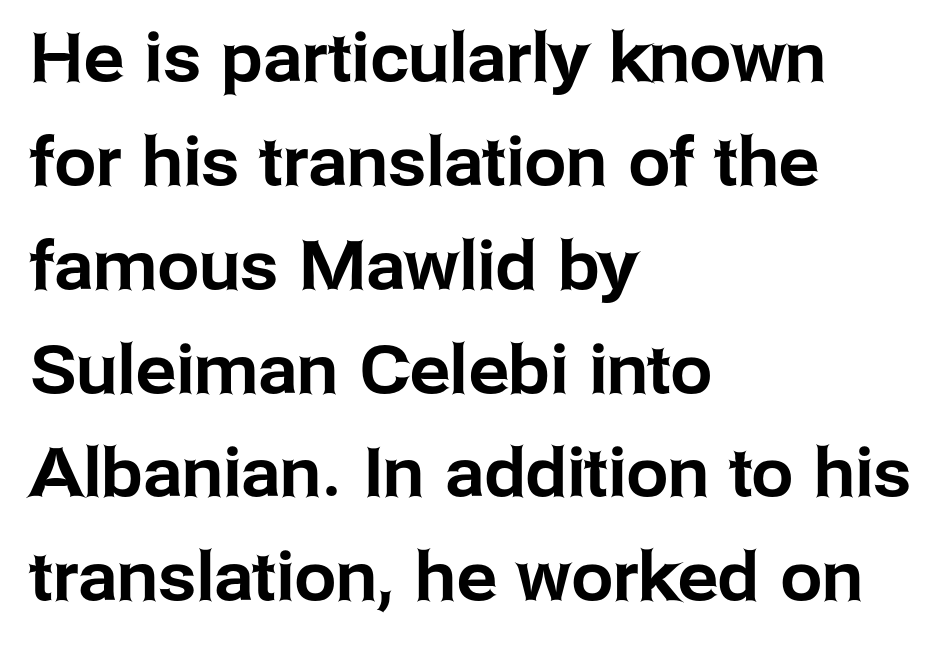
Q: Is the text italic (slanted)? A: No, it is upright.
Q: Is the typeface a serif or a sans-serif typeface? A: Sans-serif.
Q: Is the text underlined? A: No.
Q: How is the paragraph aligned? A: Left-aligned.
Q: Is the spacing between letters normal or unusually wide? A: Normal.
Q: Is the spacing between lines tight, normal or loose? A: Normal.
Q: Width (condensed, normal, or wide)? A: Normal.
Q: Stroke contrast? A: Low.
Q: x-height? A: Medium.
Q: Monospaced? A: No.
